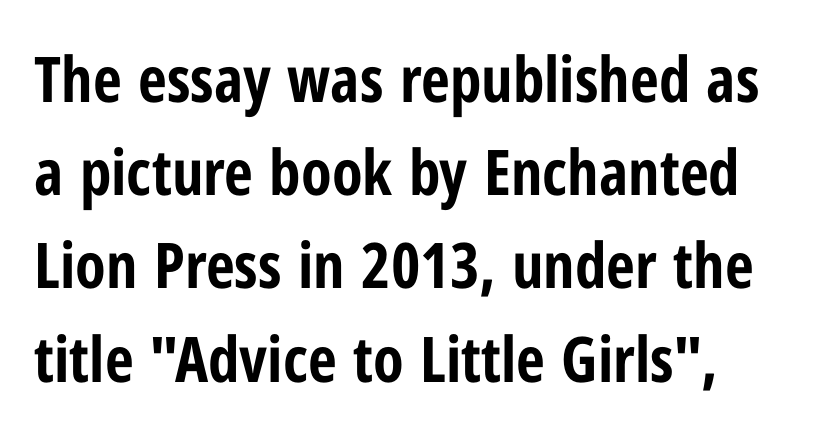
Is this a fixed-width face? No — the glyphs have proportional, varying widths. I'd call this a sans setting — the letters go barefoot. Notice how descenders clear the ascenders below comfortably — that's standard leading. Underlining? Definitely not there. The passage shown has conventional tracking throughout.
